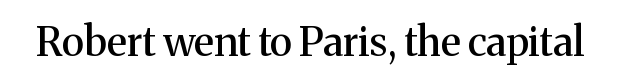
Q: Is the text italic (slanted)? A: No, it is upright.
Q: Is the typeface a serif or a sans-serif typeface? A: Serif.
Q: Is the text underlined? A: No.
Q: Is the spacing between letters normal or unusually wide? A: Normal.
Q: Width (condensed, normal, or wide)? A: Normal.
Q: Stroke contrast? A: Medium.
Q: x-height? A: Medium.
Q: Monospaced? A: No.
